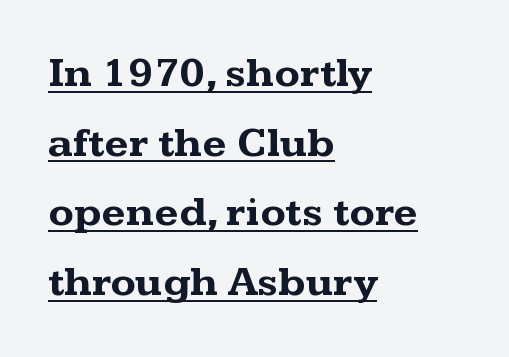
The image shows 42 px bold, wide serif type, upright; set left-aligned, normal line spacing (1.66x), normal letter spacing, underlined; medium stroke contrast and a medium x-height.
